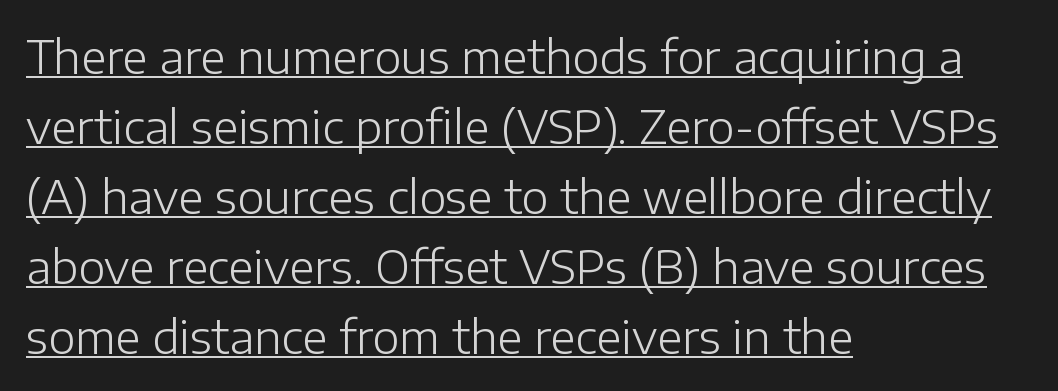
The image shows 46 px light sans-serif type, upright; set left-aligned, normal line spacing (1.52x), normal letter spacing, underlined; low stroke contrast and a medium x-height.
